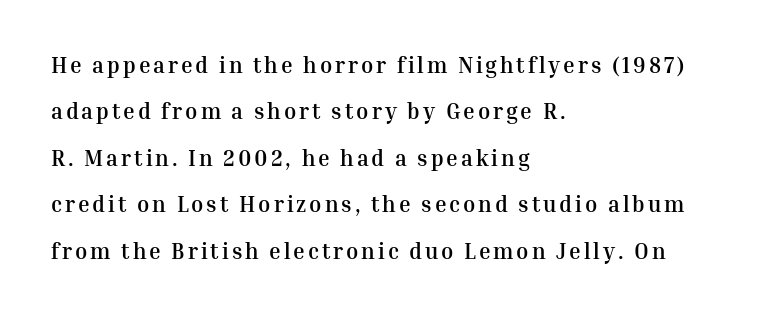
The image shows 22 px bold type, upright; set left-aligned, loose line spacing (2.11x), not underlined.
